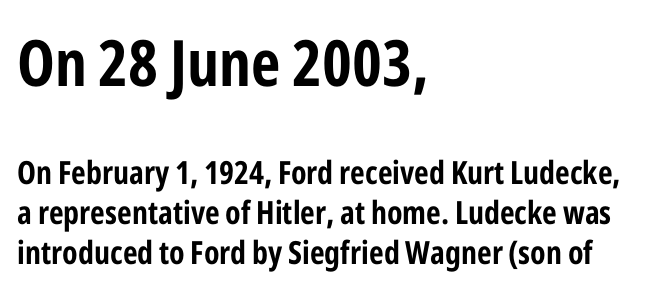
Q: Is the text bold? A: Yes.
Q: Is the text italic (slanted)? A: No, it is upright.
Q: Is the typeface a serif or a sans-serif typeface? A: Sans-serif.
Q: Is the text underlined? A: No.
Q: How is the paragraph aligned? A: Left-aligned.
Q: Is the spacing between letters normal or unusually wide? A: Normal.
Q: Is the spacing between lines tight, normal or loose? A: Normal.
Q: Which block of text is set in a larger size, the first (top) or the second (bottom)? A: The first (top) one.
Q: Width (condensed, normal, or wide)? A: Condensed.
Q: Stroke contrast? A: Low.
Q: x-height? A: Medium.
Q: Monospaced? A: No.
